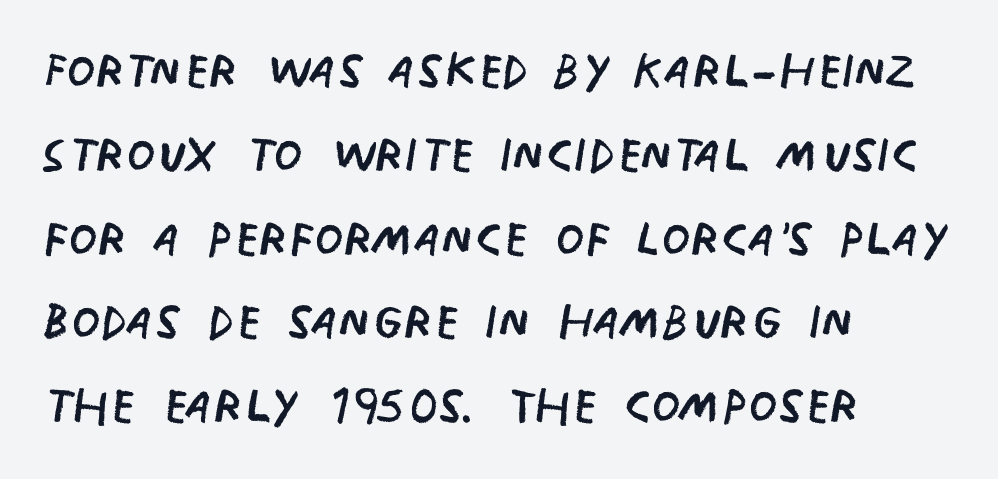
Check where the strokes stop: nothing finishes them off — pure sans. Normally led — the rows are evenly, conventionally spaced. This sample has the flowing, uneven cadence of proportional lettering. The rendering keeps characters at their native spacing.
